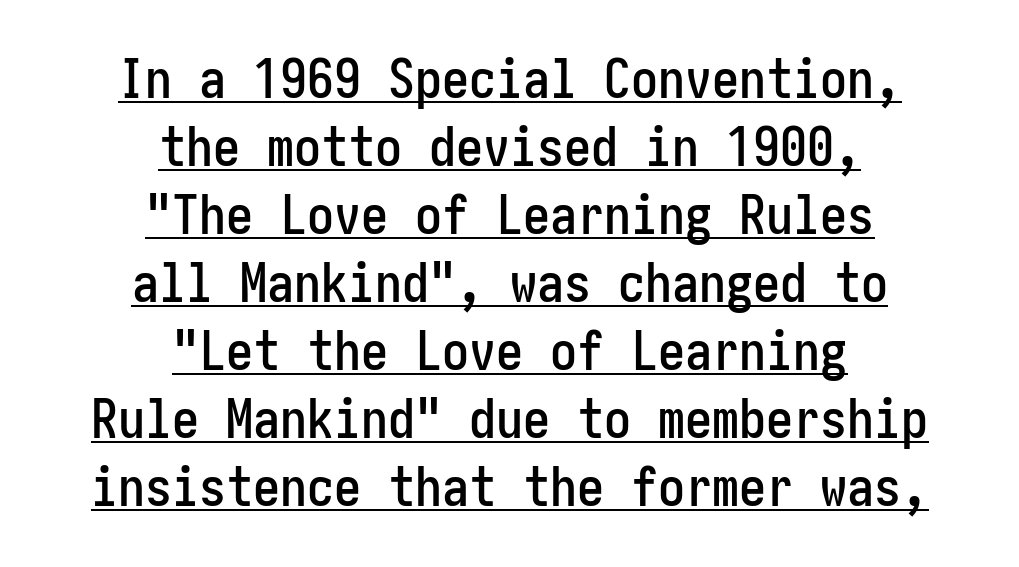
In terms of letterform style, serifs are entirely absent. The passage shown is underscored from start to finish. Words appear dense and cohesive because spacing is normal. Upright lettering throughout.
